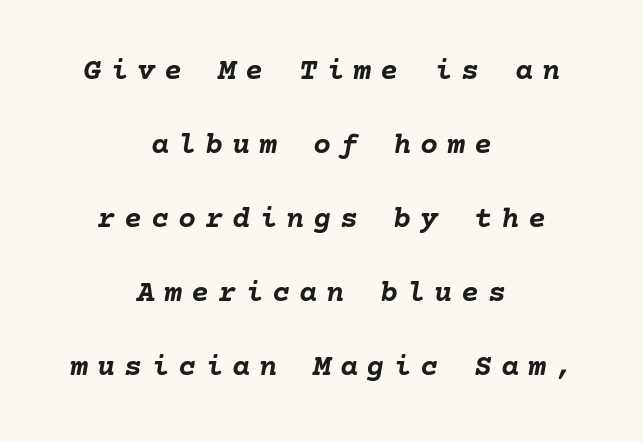
The image shows 30 px semibold type, italic (leaning right); set centered, loose line spacing (2.47x), unusually wide letter spacing (+0.3 em), not underlined; low stroke contrast and a medium x-height.
